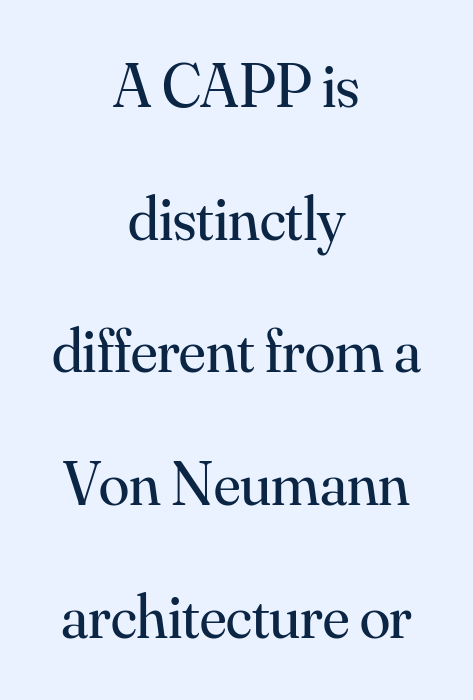
Typographically, this falls in the serif category. Inter-character spacing is left at the font's built-in metrics. No italicization has been applied; the sample stays upright. These lines are rendered in a variable-pitch font.
